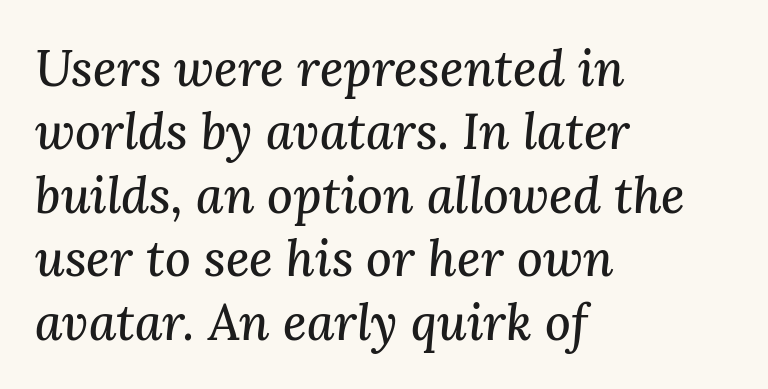
The image shows 50 px serif type, italic (leaning right); set left-aligned, normal line spacing (1.27x), normal letter spacing, not underlined; medium stroke contrast and a medium x-height.
